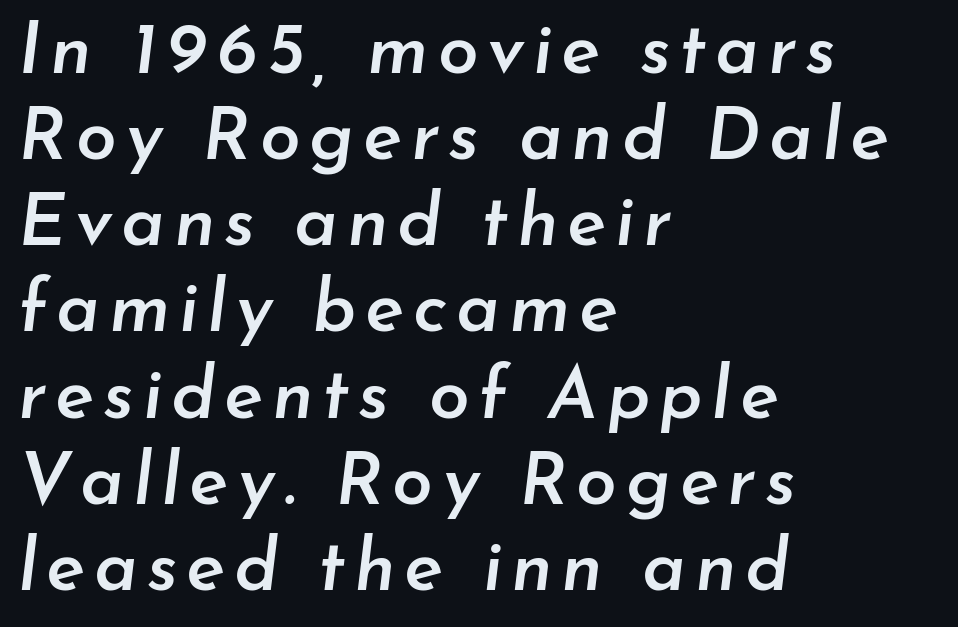
The image shows 73 px semibold type, italic (leaning right); set left-aligned, line spacing 1.18x, not underlined; low stroke contrast and a small x-height.
